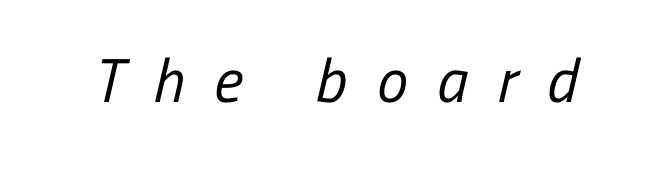
{"serif": "no", "bold": "no", "weight": "regular", "width": "condensed", "stroke_contrast": "low", "x_height": "medium", "monospaced": "no", "underline": "no", "letter_spacing": "wide", "letter_spacing_em": 0.48, "glyph_px": 62}
